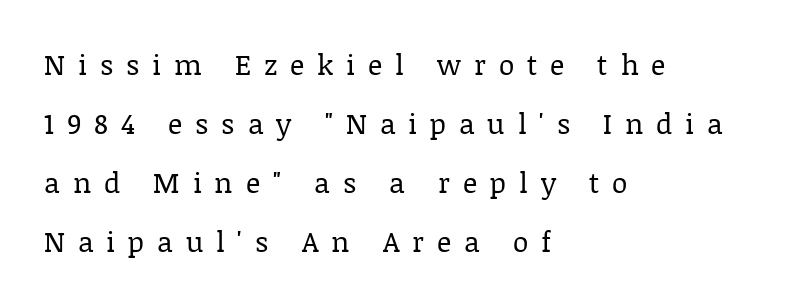
The image shows 28 px regular-weight serif type, upright; set left-aligned, loose line spacing (2.11x), unusually wide letter spacing (+0.46 em), not underlined; low stroke contrast and a large x-height.
